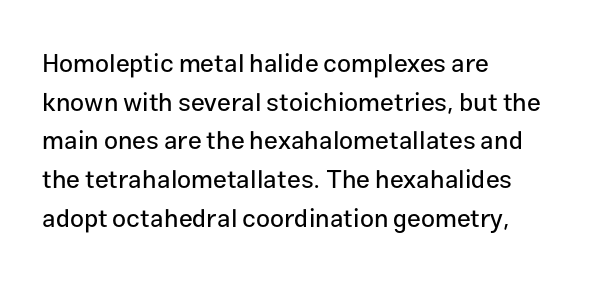
Q: Is the text italic (slanted)? A: No, it is upright.
Q: Is the text underlined? A: No.
Q: How is the paragraph aligned? A: Left-aligned.
Q: Is the spacing between letters normal or unusually wide? A: Normal.
Q: Is the spacing between lines tight, normal or loose? A: Normal.
